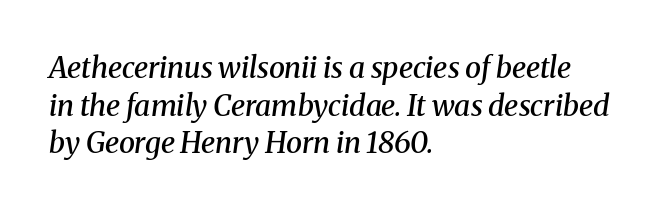
You can tell from the footed stems that serif type was used. Decoration check: the copy has no underline. Its strokes are somewhat broadened, the hallmark of semibold type. Do the characters align in a grid? No, the font is proportional.
